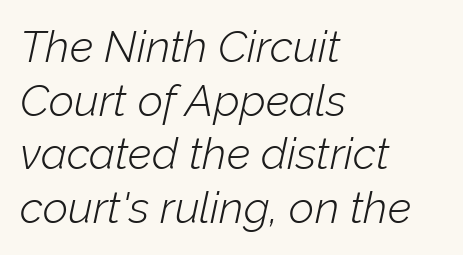
Each letter keeps its own natural width here, so spacing adapts to shape. This sample uses an oblique cut, with every glyph tilted off the vertical. The tracking reads as untouched default to a designer's eye. The zone under the glyphs is completely vacant. The paragraph has a hard left edge and a soft right edge.
